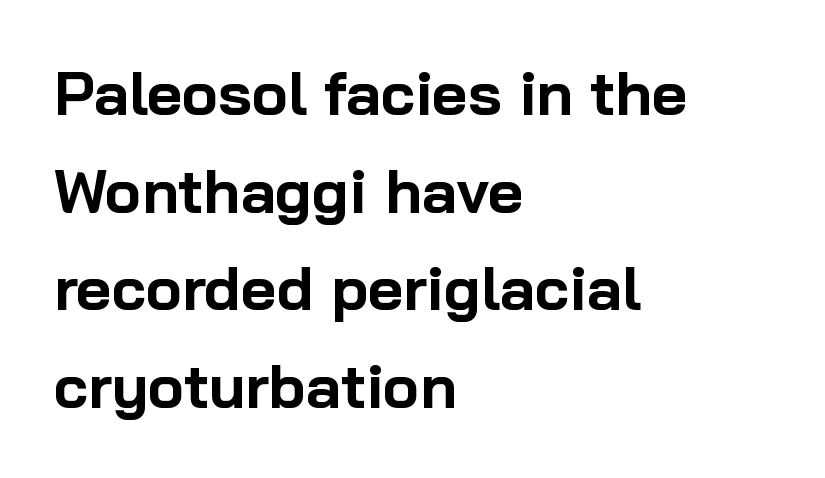
Students, observe: this is what conventionally led text looks like. Character widths vary here, with narrow letters taking less room than wide ones. You can tell it's not italic because the verticals are truly vertical. The passage is arranged the way most books set body copy — flush left. How heavy is the stroke? Heavy — this is a bold. Tracking here is standard; glyphs follow each other at the usual distance.
